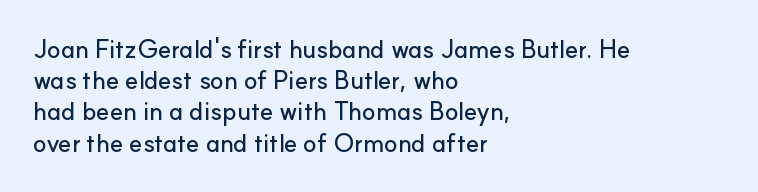
The image shows 25 px text type, upright; set left-aligned, normal line spacing (1.25x), normal letter spacing, not underlined.
